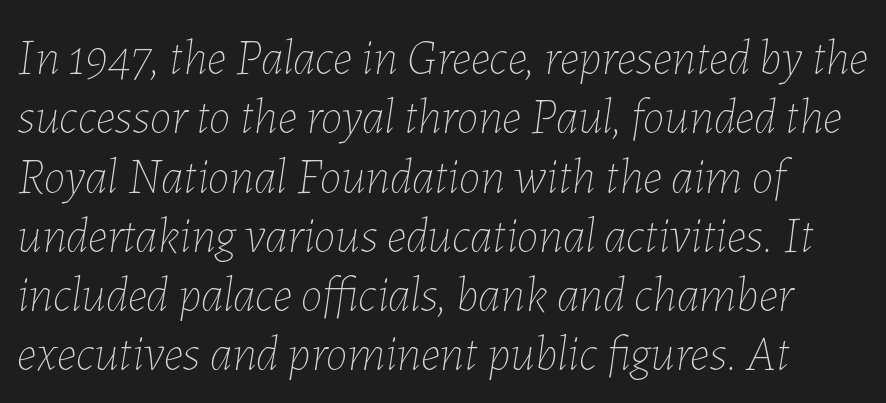
{"italic": "yes", "lean": "right", "slant_degrees": 7, "bold": "no", "weight": "thin", "width": "normal", "stroke_contrast": "low", "x_height": "medium", "monospaced": "no", "underline": "no", "line_spacing_ratio": 1.21, "letter_spacing": "normal", "letter_spacing_em": 0.0, "glyph_px": 49}
